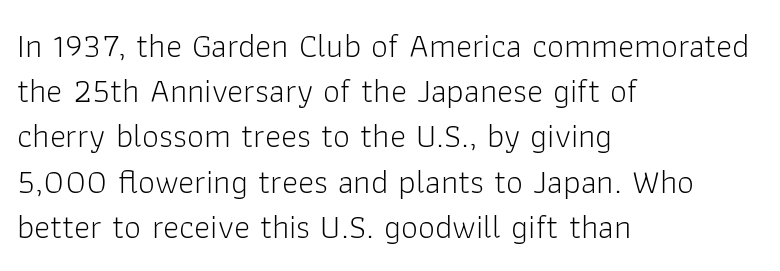
The image shows 34 px light sans-serif type, upright; set left-aligned, normal line spacing (1.33x), normal letter spacing, not underlined; low stroke contrast and a medium x-height.
